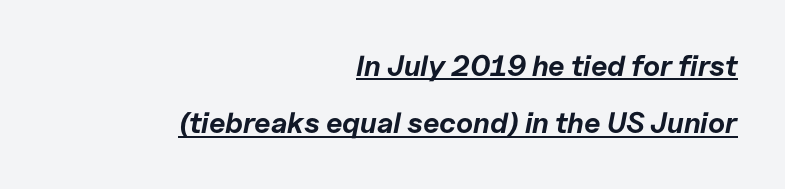
The image shows 29 px bold type, italic (leaning right); set right-aligned, loose line spacing (1.98x), normal letter spacing, underlined; low stroke contrast and a medium x-height.
